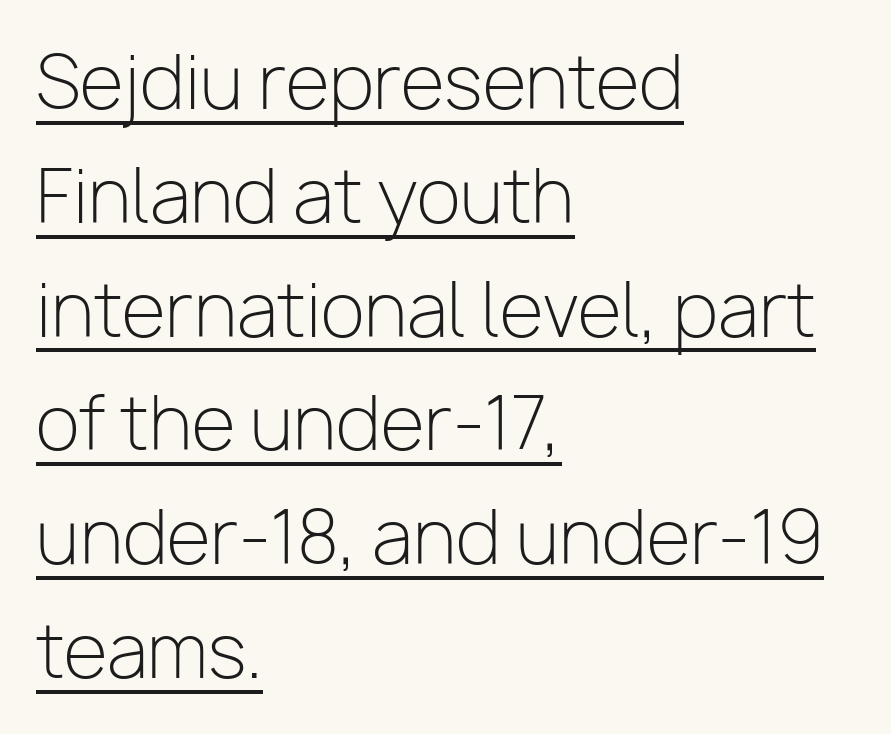
Q: Is the text bold? A: No.
Q: Is the text italic (slanted)? A: No, it is upright.
Q: Is the typeface a serif or a sans-serif typeface? A: Sans-serif.
Q: Is the text underlined? A: Yes.
Q: How is the paragraph aligned? A: Left-aligned.
Q: Is the spacing between letters normal or unusually wide? A: Normal.
Q: Is the spacing between lines tight, normal or loose? A: Normal.
Q: Width (condensed, normal, or wide)? A: Normal.
Q: Stroke contrast? A: Low.
Q: x-height? A: Medium.
Q: Monospaced? A: No.
